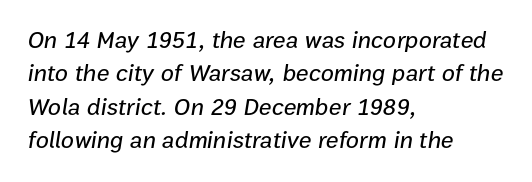
Q: Is the text italic (slanted)? A: Yes, it leans right by about 9 degrees.
Q: Is the text underlined? A: No.
Q: How is the paragraph aligned? A: Left-aligned.
Q: Is the spacing between letters normal or unusually wide? A: Normal.
Q: Is the spacing between lines tight, normal or loose? A: Normal.
